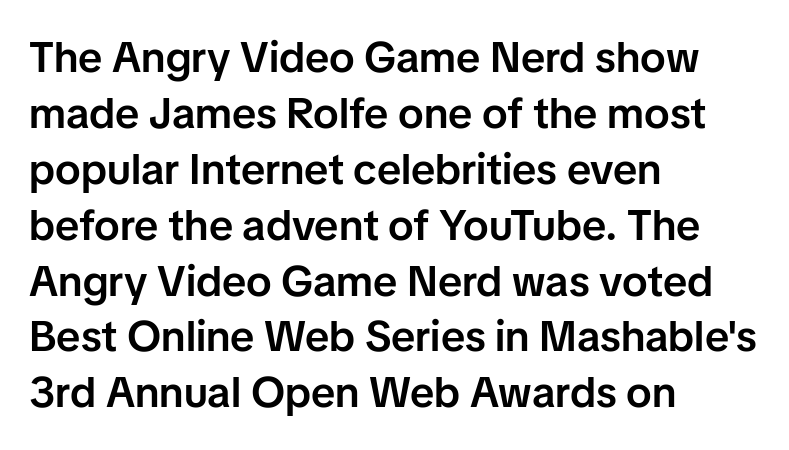
{"serif": "no", "italic": "no", "bold": "semi", "weight": "semibold", "width": "normal", "stroke_contrast": "low", "x_height": "medium", "monospaced": "no", "underline": "no", "align": "left", "line_spacing": "normal", "line_spacing_ratio": 1.3, "letter_spacing": "normal", "letter_spacing_em": 0.0, "glyph_px": 43}
